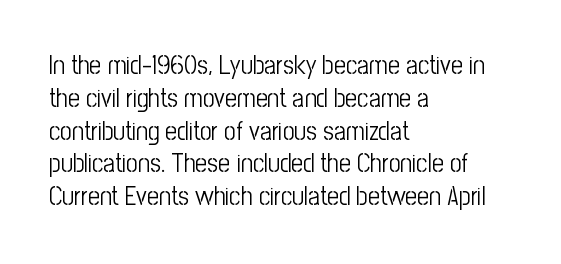
The image shows 26 px text type, upright; set left-aligned, normal line spacing (1.26x), normal letter spacing, not underlined.
